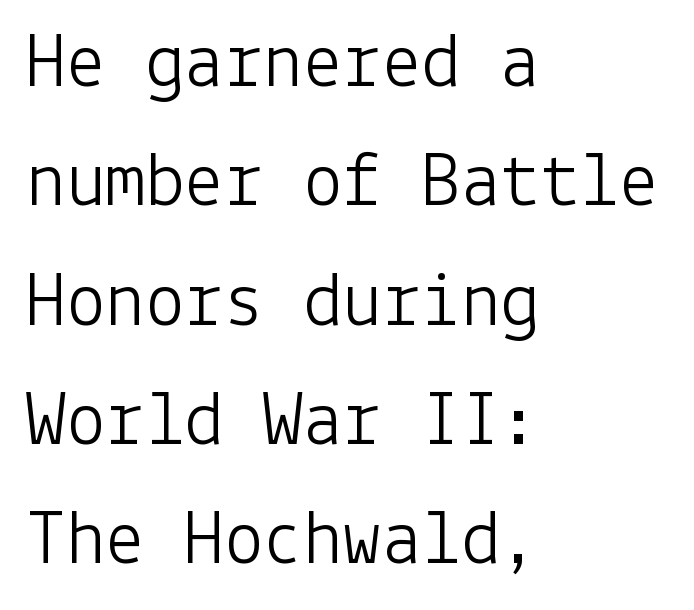
The image shows 79 px light sans-serif type, upright; set left-aligned, normal line spacing (1.51x), normal letter spacing, not underlined; low stroke contrast and a medium x-height.
